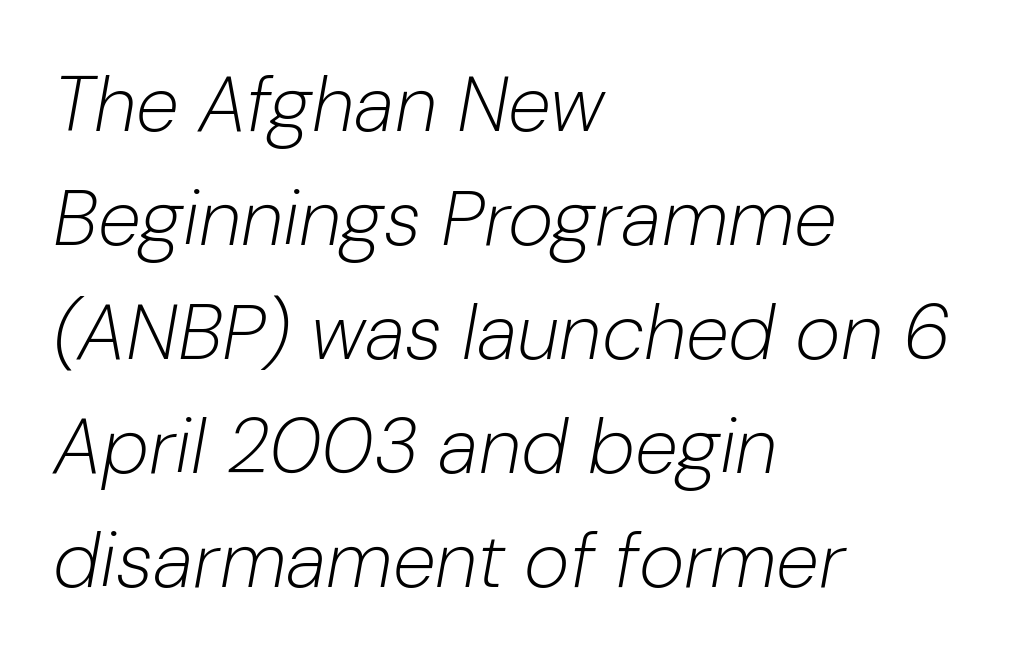
Q: Is the text bold? A: No.
Q: Is the text italic (slanted)? A: Yes, it leans right by about 10 degrees.
Q: Is the text underlined? A: No.
Q: How is the paragraph aligned? A: Left-aligned.
Q: Is the spacing between letters normal or unusually wide? A: Normal.
Q: Is the spacing between lines tight, normal or loose? A: Normal.
Q: Width (condensed, normal, or wide)? A: Normal.
Q: Stroke contrast? A: Low.
Q: x-height? A: Medium.
Q: Monospaced? A: No.
